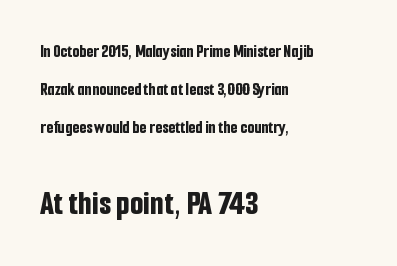
Q: Is the text bold? A: Yes.
Q: Is the text italic (slanted)? A: No, it is upright.
Q: Is the typeface a serif or a sans-serif typeface? A: Sans-serif.
Q: Is the text underlined? A: No.
Q: How is the paragraph aligned? A: Left-aligned.
Q: Is the spacing between letters normal or unusually wide? A: Normal.
Q: Is the spacing between lines tight, normal or loose? A: Loose.
Q: Which block of text is set in a larger size, the first (top) or the second (bottom)? A: The second (bottom) one.
Q: Width (condensed, normal, or wide)? A: Condensed.
Q: Stroke contrast? A: Low.
Q: x-height? A: Medium.
Q: Monospaced? A: No.
